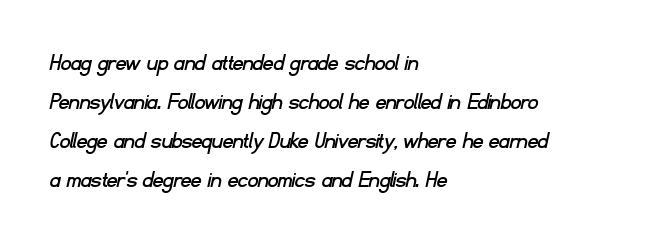
Nothing unusual about the tracking: characters are spaced as the font intends. The leading is moderate, giving the passage an even texture. Letters rest on an invisible, unmarked baseline. Leftover space on each line is placed entirely after the last word.
